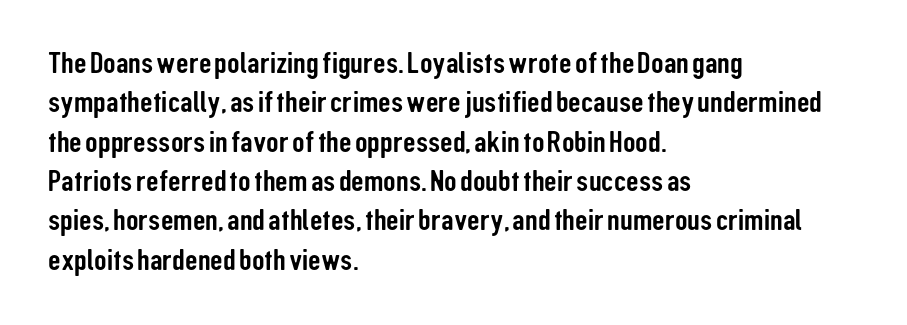
Q: Is the text italic (slanted)? A: No, it is upright.
Q: Is the typeface a serif or a sans-serif typeface? A: Sans-serif.
Q: Is the text underlined? A: No.
Q: How is the paragraph aligned? A: Left-aligned.
Q: Is the spacing between letters normal or unusually wide? A: Normal.
Q: Is the spacing between lines tight, normal or loose? A: Normal.
Q: Width (condensed, normal, or wide)? A: Condensed.
Q: Stroke contrast? A: Low.
Q: x-height? A: Medium.
Q: Monospaced? A: No.
